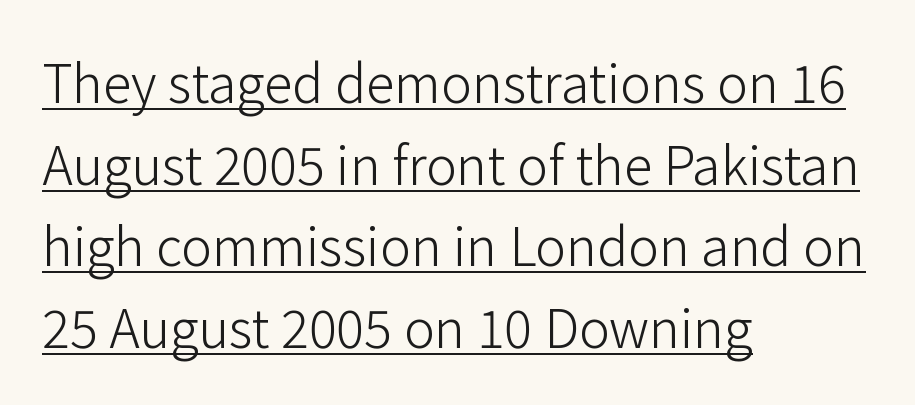
The image shows 52 px light sans-serif type, upright; set left-aligned, normal line spacing (1.57x), normal letter spacing, underlined; low stroke contrast and a medium x-height.
